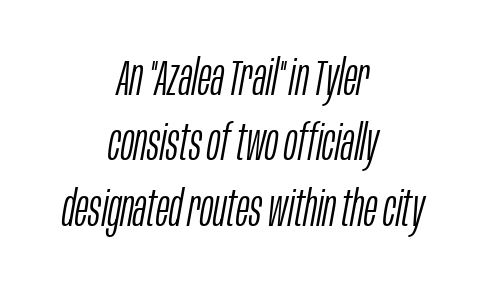
{"italic": "yes", "lean": "right", "slant_degrees": 10, "bold": "no", "weight": "light", "width": "condensed", "stroke_contrast": "low", "x_height": "large", "monospaced": "no", "underline": "no", "align": "center", "line_spacing": "normal", "line_spacing_ratio": 1.31, "letter_spacing": "normal", "letter_spacing_em": 0.0, "glyph_px": 50}
